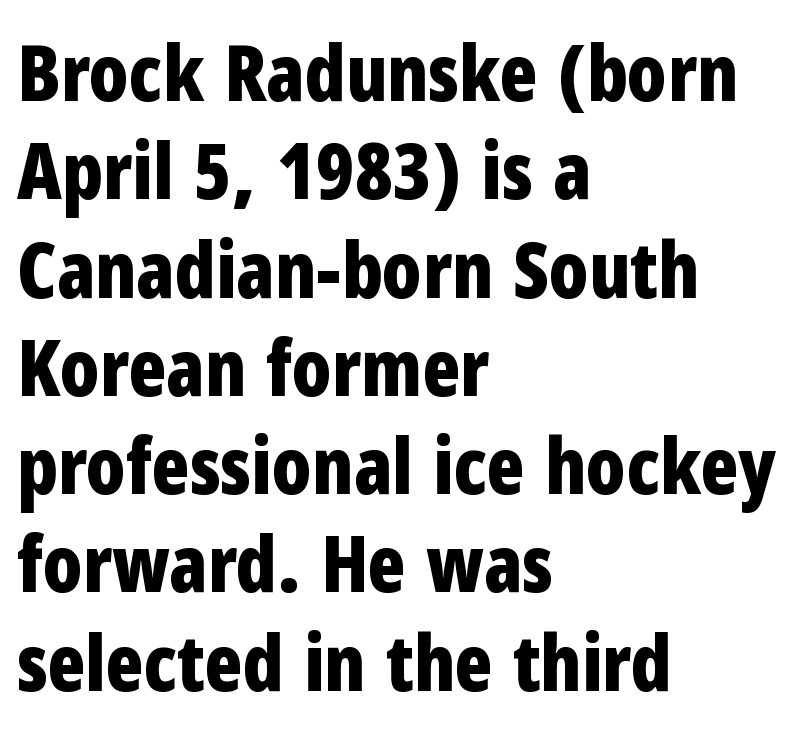
{"serif": "no", "italic": "no", "bold": "yes", "weight": "bold", "width": "condensed", "stroke_contrast": "low", "x_height": "medium", "monospaced": "no", "underline": "no", "align": "left", "line_spacing": "normal", "line_spacing_ratio": 1.26, "letter_spacing": "normal", "letter_spacing_em": 0.0, "glyph_px": 78}
